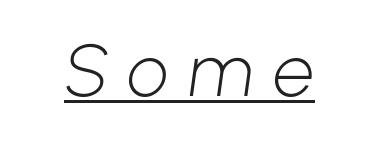
The image shows 73 px light sans-serif type; set unusually wide letter spacing (+0.27 em), underlined; low stroke contrast and a medium x-height.
